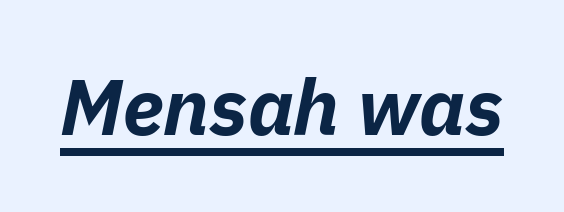
Every word sits above its own underline. Designer's note — italics engaged. Compared with typical body copy, the letter spacing here is the same. You could not count columns in this text — the font is proportionally spaced. These lines carry a lot of weight — the face is fully bold.
